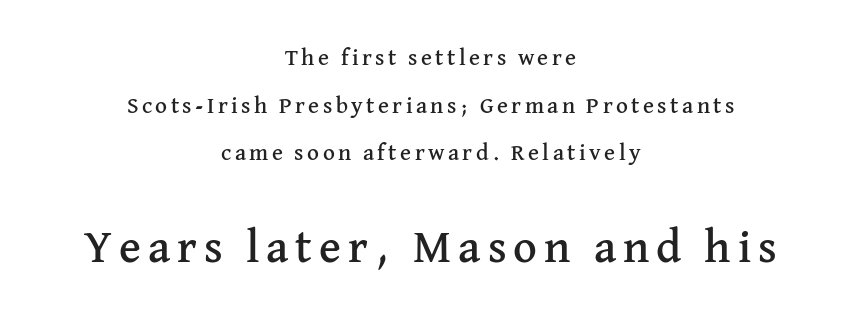
The image shows 46 px serif type, upright; set centered, loose line spacing (2.07x), not underlined; the second (bottom) block is 2.0x larger; medium stroke contrast and a medium x-height.
